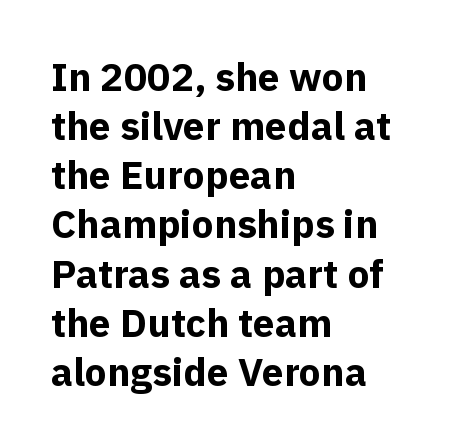
Q: Is the text bold? A: Yes.
Q: Is the text italic (slanted)? A: No, it is upright.
Q: Is the typeface a serif or a sans-serif typeface? A: Sans-serif.
Q: Is the text underlined? A: No.
Q: How is the paragraph aligned? A: Left-aligned.
Q: Is the spacing between letters normal or unusually wide? A: Normal.
Q: Is the spacing between lines tight, normal or loose? A: Normal.
Q: Width (condensed, normal, or wide)? A: Normal.
Q: x-height? A: Medium.
Q: Monospaced? A: No.
